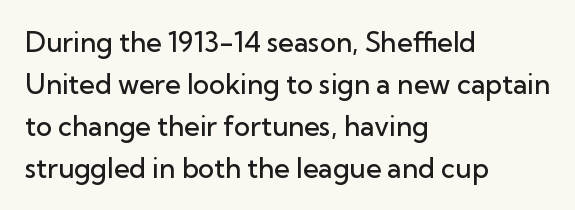
The image shows 27 px text type, upright; set left-aligned, normal line spacing (1.55x), normal letter spacing, not underlined.
